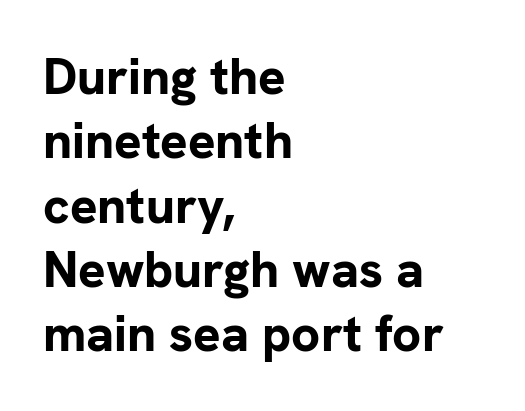
Q: Is the text bold? A: Yes.
Q: Is the text italic (slanted)? A: No, it is upright.
Q: Is the typeface a serif or a sans-serif typeface? A: Sans-serif.
Q: Is the text underlined? A: No.
Q: How is the paragraph aligned? A: Left-aligned.
Q: Is the spacing between letters normal or unusually wide? A: Normal.
Q: Is the spacing between lines tight, normal or loose? A: Normal.
Q: Width (condensed, normal, or wide)? A: Normal.
Q: Stroke contrast? A: Low.
Q: x-height? A: Medium.
Q: Monospaced? A: No.
